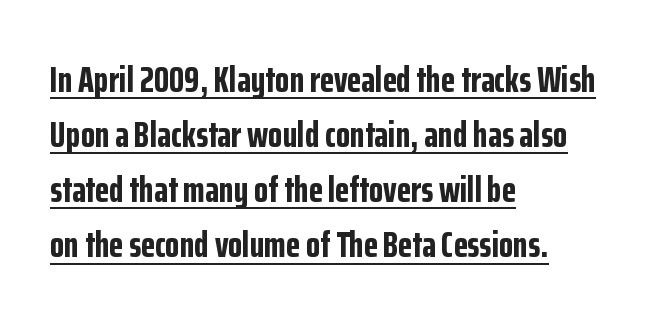
The image shows 37 px bold, condensed sans-serif type, upright; set left-aligned, normal line spacing (1.49x), normal letter spacing, underlined; low stroke contrast and a medium x-height.
